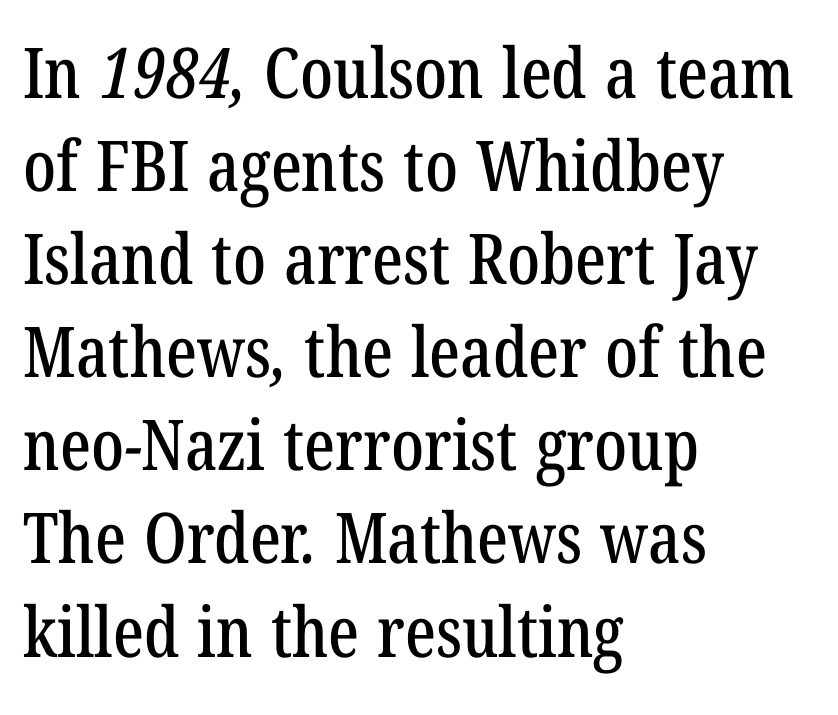
Glance below the letters and you will spot only blank space. This rendering uses left alignment, leaving the right contour irregular. Regarding serifs, this sample has them. Default kerning and tracking; the words read as compact shapes. The rendering uses a moderate line-height, typical for paragraphs.
